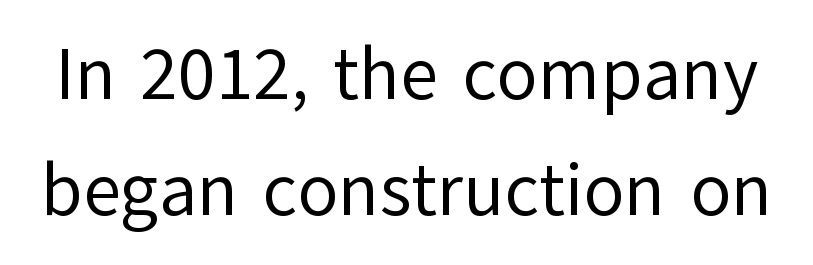
{"serif": "no", "italic": "no", "bold": "no", "weight": "regular", "width": "normal", "stroke_contrast": "low", "x_height": "medium", "monospaced": "no", "underline": "no", "line_spacing": "normal", "line_spacing_ratio": 1.57, "letter_spacing": "normal", "letter_spacing_em": 0.0, "glyph_px": 74}
